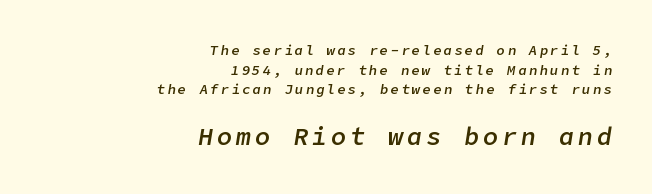
{"italic": "yes", "lean": "right", "slant_degrees": 9, "bold": "semi", "underline": "no", "align": "right", "line_spacing": "normal", "line_spacing_ratio": 1.41, "larger_block": "second", "size_ratio": 1.79, "glyph_px": 25}
